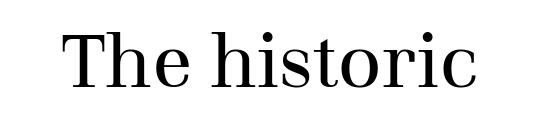
Q: Is the text bold? A: No.
Q: Is the text italic (slanted)? A: No, it is upright.
Q: Is the typeface a serif or a sans-serif typeface? A: Serif.
Q: Is the text underlined? A: No.
Q: Is the spacing between letters normal or unusually wide? A: Normal.
Q: Width (condensed, normal, or wide)? A: Normal.
Q: Stroke contrast? A: Medium.
Q: x-height? A: Medium.
Q: Monospaced? A: No.
